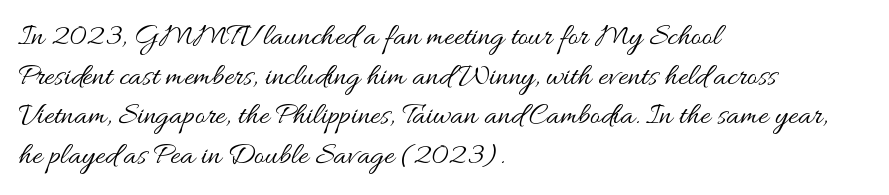
Honestly, there is no underline to notice here at all. Weight: regular or lighter. Horizontal bands of white between lines are of average thickness.
